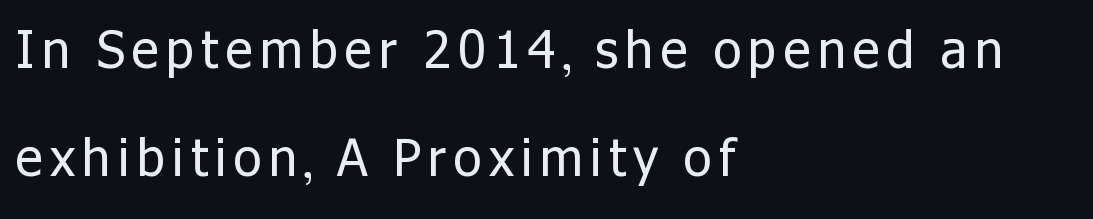
Q: Is the text bold? A: No.
Q: Is the text italic (slanted)? A: No, it is upright.
Q: Is the typeface a serif or a sans-serif typeface? A: Sans-serif.
Q: Is the text underlined? A: No.
Q: How is the paragraph aligned? A: Left-aligned.
Q: Is the spacing between lines tight, normal or loose? A: Loose.
Q: Width (condensed, normal, or wide)? A: Normal.
Q: Stroke contrast? A: Low.
Q: x-height? A: Medium.
Q: Monospaced? A: No.
